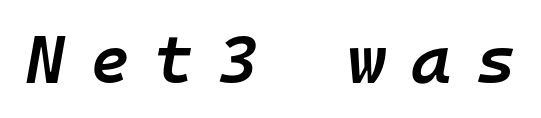
{"italic": "yes", "lean": "right", "slant_degrees": 10, "bold": "semi", "weight": "semibold", "width": "normal", "stroke_contrast": "low", "x_height": "medium", "monospaced": "yes", "underline": "no", "letter_spacing": "wide", "letter_spacing_em": 0.36, "glyph_px": 68}
